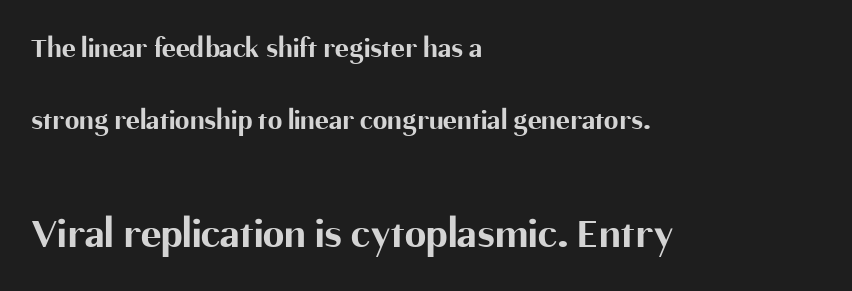
Emphasis by weight is at full strength: bold. Spacing verdict: proportional, widths tailored to each character. No word sits above an underline. The paragraph shown leans on its left margin. Standard letterfit; no display-style spreading of the glyphs. Line spacing here is loose.
